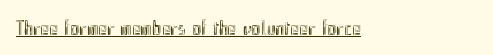
{"italic": "no", "underline": "yes", "align": "left", "letter_spacing": "normal", "letter_spacing_em": 0.0, "glyph_px": 21}
